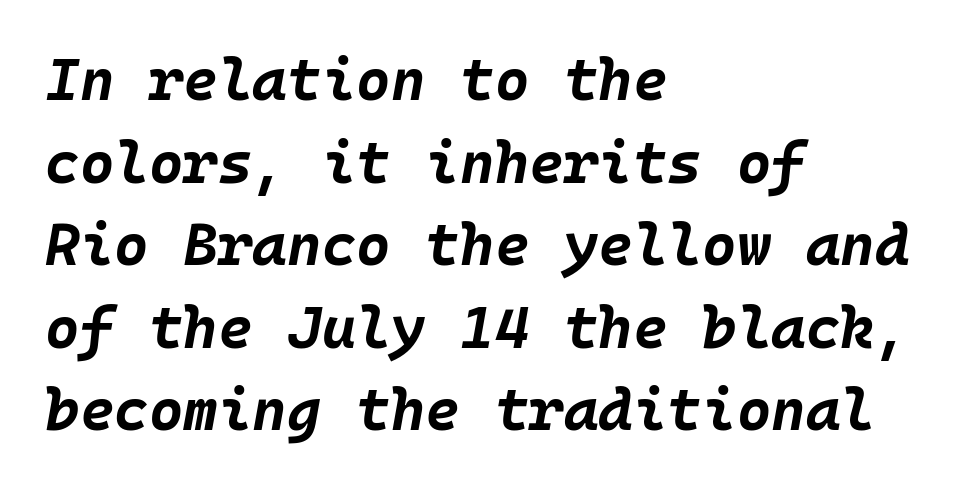
This is oblique type, the kind used for emphasis or titles. Between one letter and the next there's only the usual sliver of space. One-word summary of the alignment: left. Decoration check: the copy has no underline. Students, observe: this is what conventionally led text looks like. Set as a true bold cut, around the 700 mark.
